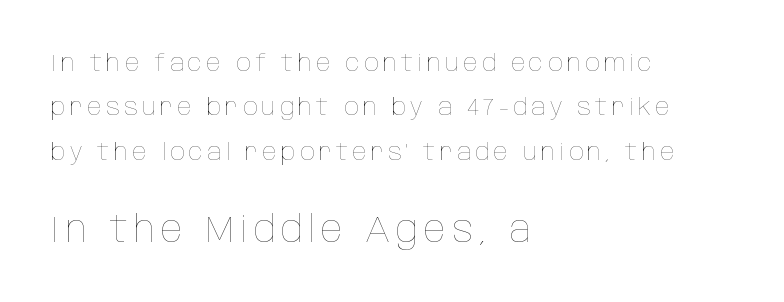
Q: Is the text bold? A: No.
Q: Is the text italic (slanted)? A: No, it is upright.
Q: Is the text underlined? A: No.
Q: How is the paragraph aligned? A: Left-aligned.
Q: Which block of text is set in a larger size, the first (top) or the second (bottom)? A: The second (bottom) one.
Q: Width (condensed, normal, or wide)? A: Condensed.
Q: Stroke contrast? A: Low.
Q: x-height? A: Large.
Q: Monospaced? A: No.
